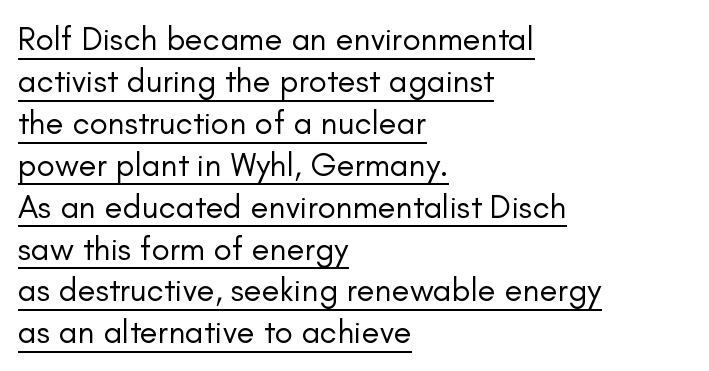
Q: Is the text bold? A: No.
Q: Is the text italic (slanted)? A: No, it is upright.
Q: Is the typeface a serif or a sans-serif typeface? A: Sans-serif.
Q: Is the text underlined? A: Yes.
Q: How is the paragraph aligned? A: Left-aligned.
Q: Is the spacing between letters normal or unusually wide? A: Normal.
Q: Is the spacing between lines tight, normal or loose? A: Normal.
Q: Width (condensed, normal, or wide)? A: Normal.
Q: Stroke contrast? A: Low.
Q: x-height? A: Small.
Q: Monospaced? A: No.
